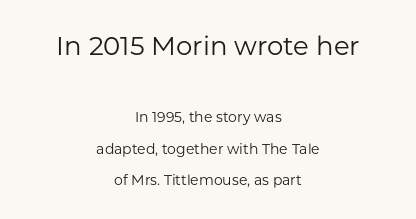
{"italic": "no", "bold": "no", "underline": "no", "align": "center", "line_spacing": "loose", "line_spacing_ratio": 2.25, "letter_spacing": "normal", "letter_spacing_em": 0.0, "larger_block": "first", "size_ratio": 1.86, "glyph_px": 26}
